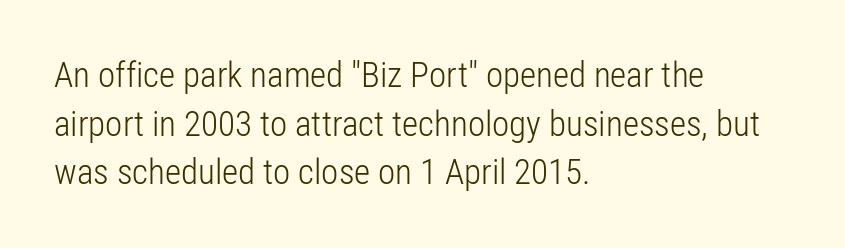
{"serif": "no", "italic": "no", "bold": "no", "weight": "light", "width": "condensed", "stroke_contrast": "low", "x_height": "medium", "monospaced": "no", "underline": "no", "align": "left", "line_spacing": "normal", "line_spacing_ratio": 1.39, "letter_spacing": "normal", "letter_spacing_em": 0.0, "glyph_px": 35}
